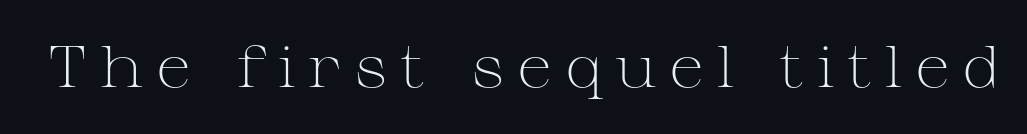
{"serif": "yes", "italic": "no", "bold": "no", "weight": "light", "width": "wide", "stroke_contrast": "medium", "x_height": "medium", "monospaced": "no", "underline": "no", "letter_spacing": "wide", "letter_spacing_em": 0.22, "glyph_px": 58}
